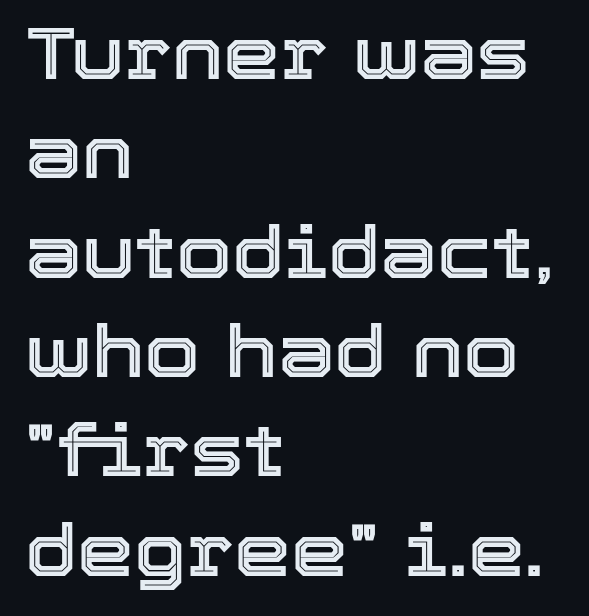
The image shows 72 px text type, upright; set left-aligned, normal line spacing (1.38x), normal letter spacing, not underlined; a medium x-height.
